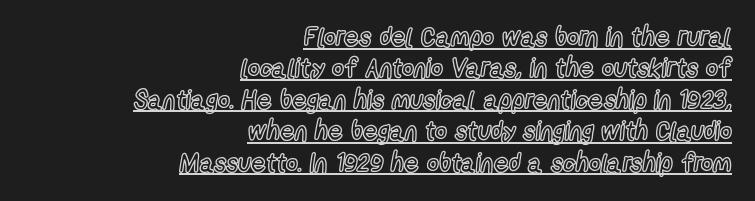
Q: Is the text italic (slanted)? A: Yes.
Q: Is the text underlined? A: Yes.
Q: How is the paragraph aligned? A: Right-aligned.
Q: Is the spacing between letters normal or unusually wide? A: Normal.
